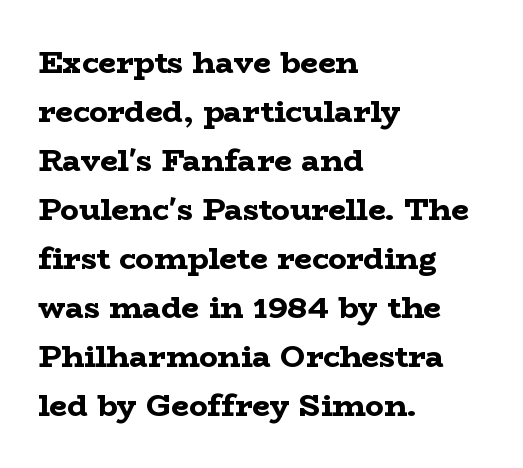
The image shows 31 px bold, wide serif type, upright; set left-aligned, normal line spacing (1.58x), normal letter spacing, not underlined; low stroke contrast and a medium x-height.
